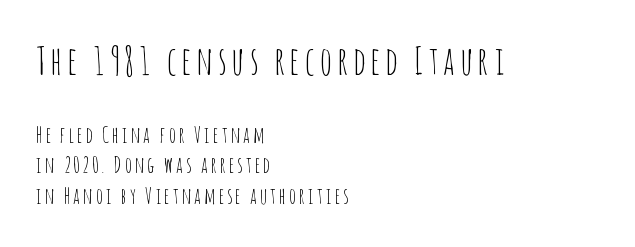
Regular leading. The space directly below the letters is spotless. A roman cut, with each character standing at attention. You could not count columns in this text — the font is proportionally spaced.
